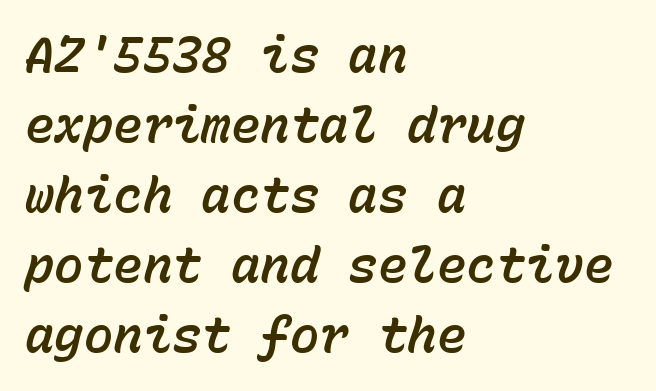
Q: Is the text italic (slanted)? A: Yes, it leans right by about 15 degrees.
Q: Is the text underlined? A: No.
Q: How is the paragraph aligned? A: Left-aligned.
Q: Is the spacing between letters normal or unusually wide? A: Normal.
Q: Is the spacing between lines tight, normal or loose? A: Normal.
Q: Width (condensed, normal, or wide)? A: Normal.
Q: Stroke contrast? A: Low.
Q: x-height? A: Medium.
Q: Monospaced? A: Yes.
